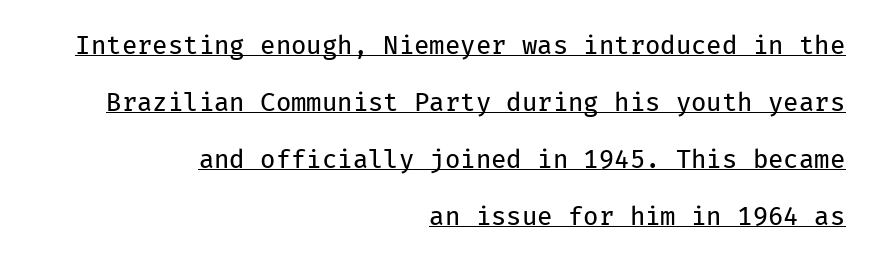
Q: Is the text bold? A: No.
Q: Is the text italic (slanted)? A: No, it is upright.
Q: Is the text underlined? A: Yes.
Q: How is the paragraph aligned? A: Right-aligned.
Q: Is the spacing between letters normal or unusually wide? A: Normal.
Q: Is the spacing between lines tight, normal or loose? A: Loose.
